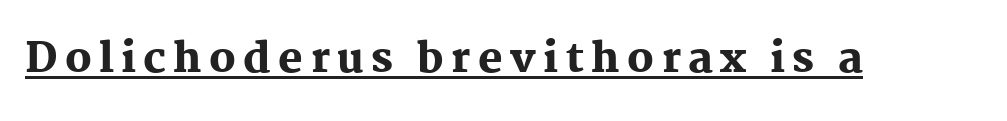
{"serif": "yes", "italic": "no", "bold": "yes", "weight": "heavy", "width": "normal", "stroke_contrast": "medium", "x_height": "medium", "monospaced": "no", "underline": "yes", "glyph_px": 41}
